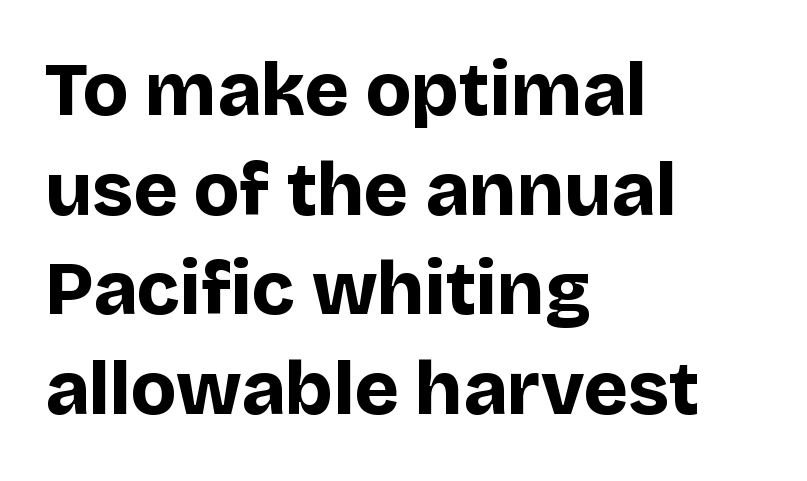
Q: Is the text bold? A: Yes.
Q: Is the text italic (slanted)? A: No, it is upright.
Q: Is the typeface a serif or a sans-serif typeface? A: Sans-serif.
Q: Is the text underlined? A: No.
Q: How is the paragraph aligned? A: Left-aligned.
Q: Is the spacing between letters normal or unusually wide? A: Normal.
Q: Is the spacing between lines tight, normal or loose? A: Normal.
Q: Width (condensed, normal, or wide)? A: Normal.
Q: Stroke contrast? A: Low.
Q: x-height? A: Large.
Q: Monospaced? A: No.
